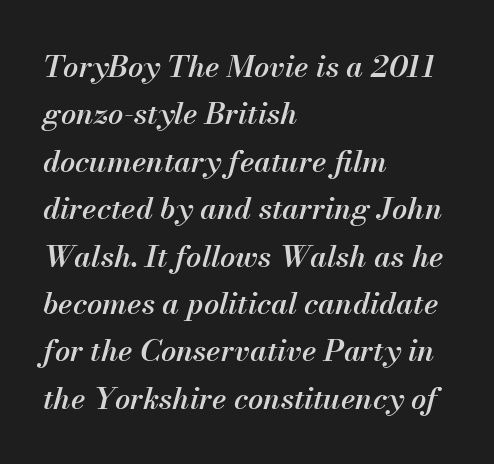
The image shows 30 px semibold type, italic (leaning right); set left-aligned, normal line spacing (1.58x), normal letter spacing, not underlined; medium stroke contrast and a small x-height.
